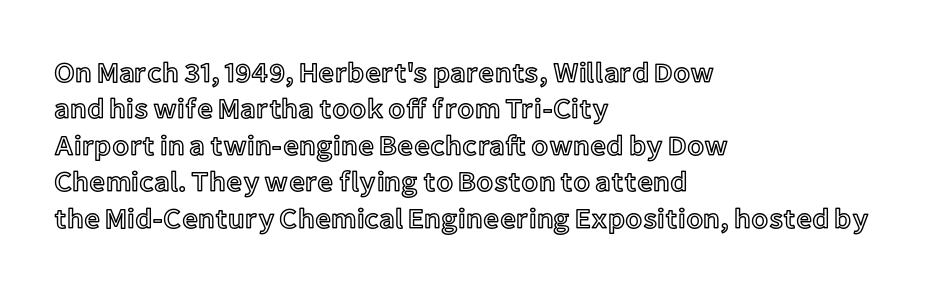
Q: Is the text italic (slanted)? A: No, it is upright.
Q: Is the text underlined? A: No.
Q: How is the paragraph aligned? A: Left-aligned.
Q: Is the spacing between letters normal or unusually wide? A: Normal.
Q: Is the spacing between lines tight, normal or loose? A: Normal.
Q: Width (condensed, normal, or wide)? A: Normal.
Q: x-height? A: Medium.
Q: Monospaced? A: No.
